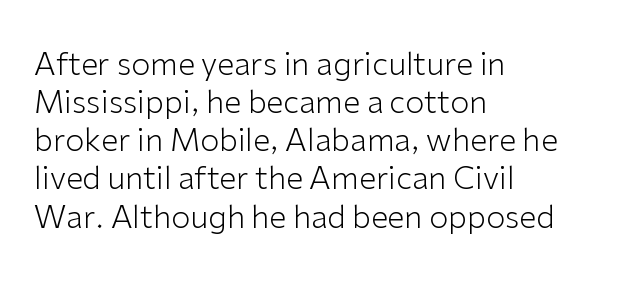
{"serif": "no", "italic": "no", "bold": "no", "weight": "light", "width": "normal", "stroke_contrast": "low", "x_height": "medium", "monospaced": "no", "underline": "no", "align": "left", "line_spacing_ratio": 1.23, "letter_spacing": "normal", "letter_spacing_em": 0.0, "glyph_px": 31}
